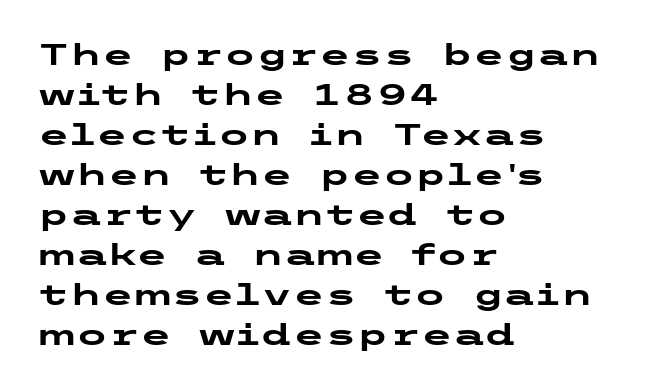
{"serif": "no", "italic": "no", "bold": "yes", "weight": "heavy", "width": "wide", "stroke_contrast": "low", "x_height": "medium", "underline": "no", "align": "left", "line_spacing": "normal", "line_spacing_ratio": 1.38, "letter_spacing": "normal", "letter_spacing_em": 0.0, "glyph_px": 29}
